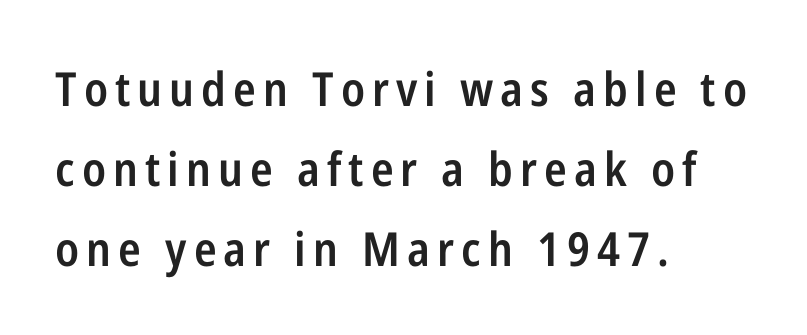
Typesetter's note: demi weight, one step under bold. The face used here is proportionally spaced, like ordinary book or web type. Casual observation: everything's shoved over to the left. If you measured baseline to baseline, you'd find a middling distance. If you drew a line through each stem, it would be perfectly vertical.
